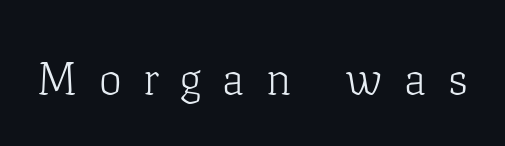
The image shows 46 px light serif type, upright; set unusually wide letter spacing (+0.47 em), not underlined; low stroke contrast and a medium x-height.
